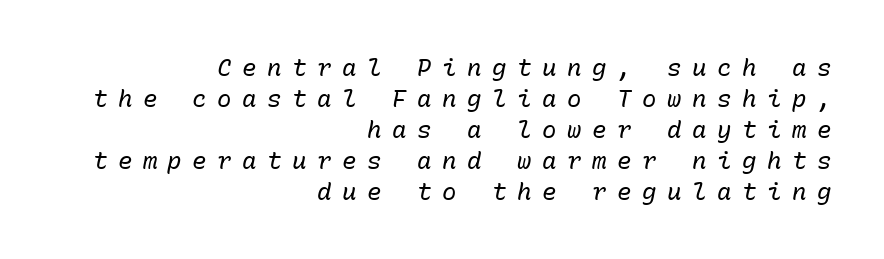
Q: Is the text bold? A: No.
Q: Is the text italic (slanted)? A: Yes, it leans right by about 10 degrees.
Q: Is the text underlined? A: No.
Q: How is the paragraph aligned? A: Right-aligned.
Q: Is the spacing between letters normal or unusually wide? A: Unusually wide.
Q: Is the spacing between lines tight, normal or loose? A: Normal.
